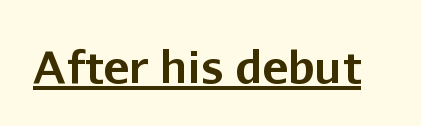
The image shows 44 px bold sans-serif type, upright; set normal letter spacing, underlined; low stroke contrast and a medium x-height.
